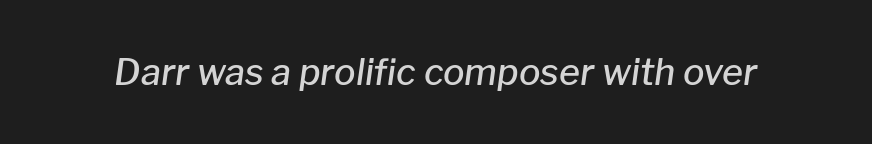
{"italic": "yes", "lean": "right", "slant_degrees": 8, "bold": "semi", "weight": "semibold", "width": "normal", "stroke_contrast": "low", "x_height": "medium", "monospaced": "no", "underline": "no", "letter_spacing": "normal", "letter_spacing_em": 0.0, "glyph_px": 36}
